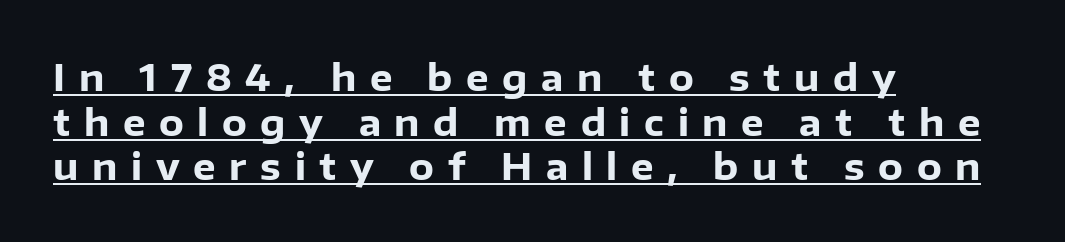
{"serif": "no", "italic": "no", "bold": "yes", "weight": "heavy", "width": "normal", "stroke_contrast": "low", "x_height": "medium", "monospaced": "no", "underline": "yes", "align": "left", "line_spacing_ratio": 1.24, "letter_spacing": "wide", "letter_spacing_em": 0.38, "glyph_px": 36}
